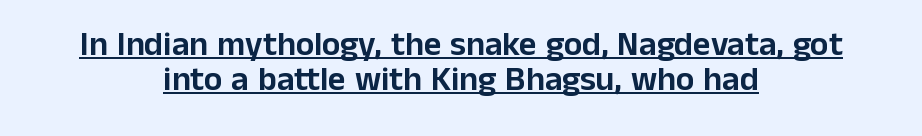
Style check: upright. The letters advance in unequal steps, a hallmark of proportional type. These lines are centered, leaving both edges ragged. Short note: letters normally spaced. What's the leading like? Squeezed, with rows nearly overlapping.
